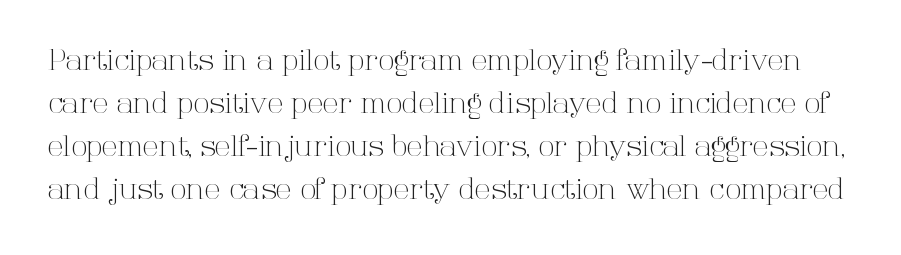
Does the lettering tilt? It doesn't — this is upright. Caption: face not bold, strokes unweighted. Spacing between characters is what you'd get straight out of the box. Old-style or modern, the face here clearly has serifs.
